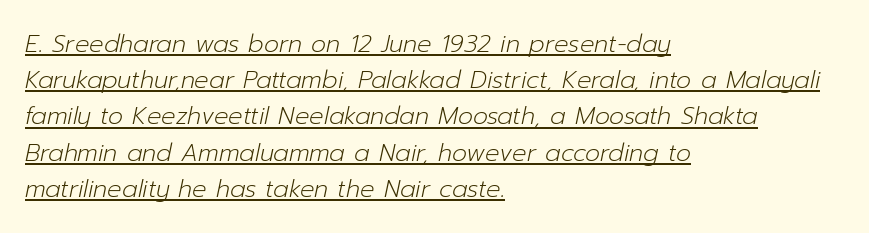
Between one letter and the next there's only the usual sliver of space. A quiet, ordinary-to-light weight characterises the typeface. Line beginnings align vertically; line endings do not. Students, observe: this is what conventionally led text looks like.
